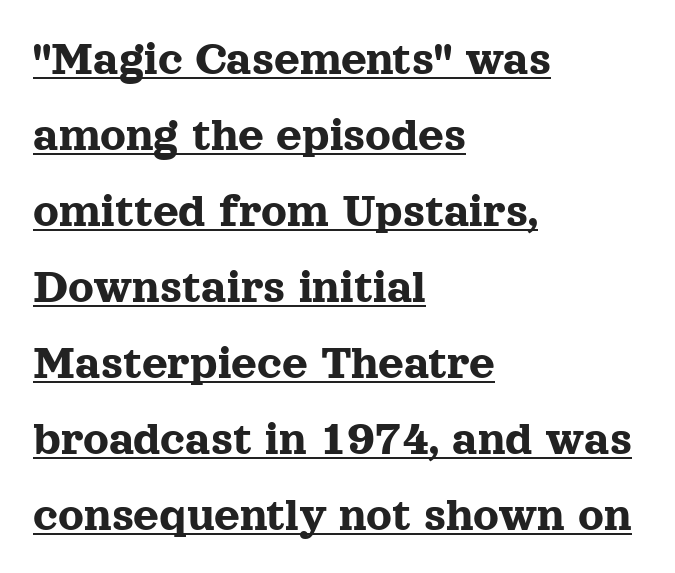
{"serif": "yes", "italic": "no", "width": "normal", "x_height": "medium", "monospaced": "no", "underline": "yes", "align": "left", "line_spacing": "normal", "line_spacing_ratio": 1.52, "letter_spacing": "normal", "letter_spacing_em": 0.0, "glyph_px": 50}
